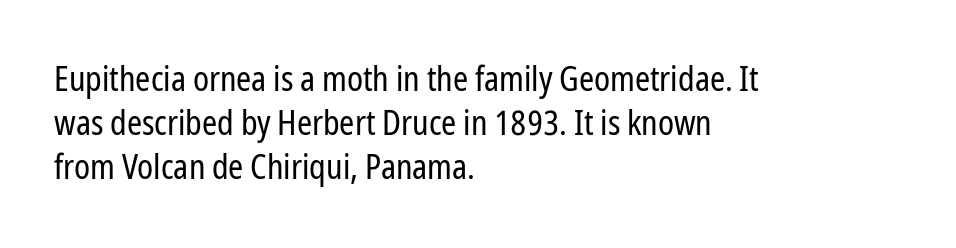
You can tell from the bare stems that sans-serif type was used. The zone under the glyphs is completely vacant. Whoever set this chose a conventional vertical rhythm. The strokes carry an ordinary text weight at most. Standard letterfit; no display-style spreading of the glyphs. These lines stack with their left ends in a neat column.
